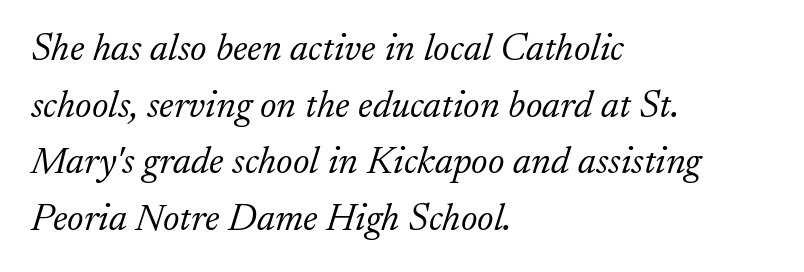
The image shows 39 px light serif type, italic (leaning right); set left-aligned, normal line spacing (1.45x), normal letter spacing, not underlined; low stroke contrast and a small x-height.
